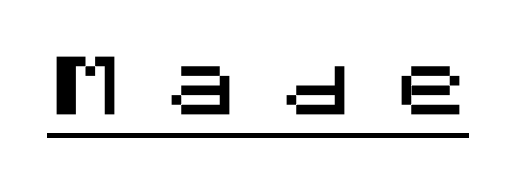
{"serif": "no", "italic": "no", "width": "normal", "stroke_contrast": "medium", "x_height": "large", "underline": "yes", "letter_spacing": "wide", "letter_spacing_em": 0.49, "glyph_px": 77}
